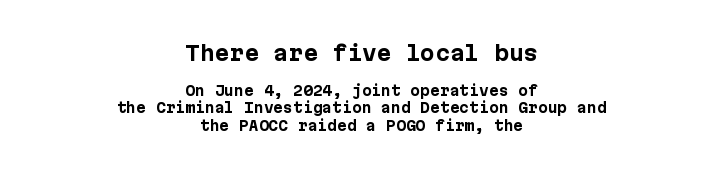
The image shows 21 px bold type, upright; set centered, line spacing 1.22x, normal letter spacing, not underlined; the first (top) block is 1.5x larger.
